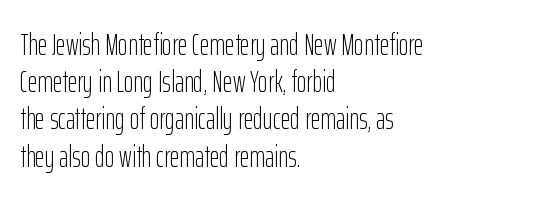
Unmarked baselines from the first word to the last. The passage shown is typeset with a sans-serif family. A typesetter would call this zero additional tracking. The letterforms sit at book weight or below. The lines in this sample share a left origin and differ only in where they stop.
